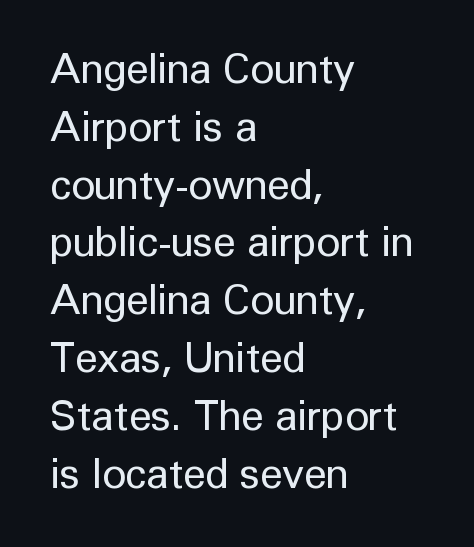
{"serif": "no", "italic": "no", "bold": "no", "weight": "regular", "width": "normal", "stroke_contrast": "low", "x_height": "medium", "monospaced": "no", "underline": "no", "align": "left", "line_spacing": "normal", "line_spacing_ratio": 1.41, "letter_spacing": "normal", "letter_spacing_em": 0.0, "glyph_px": 41}
